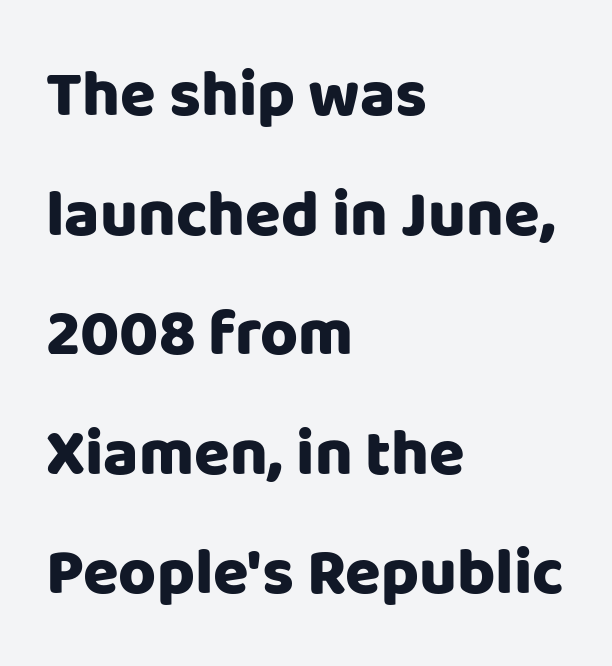
Q: Is the text bold? A: Yes.
Q: Is the text italic (slanted)? A: No, it is upright.
Q: Is the typeface a serif or a sans-serif typeface? A: Sans-serif.
Q: Is the text underlined? A: No.
Q: How is the paragraph aligned? A: Left-aligned.
Q: Is the spacing between letters normal or unusually wide? A: Normal.
Q: Width (condensed, normal, or wide)? A: Normal.
Q: Stroke contrast? A: Low.
Q: x-height? A: Large.
Q: Monospaced? A: No.
